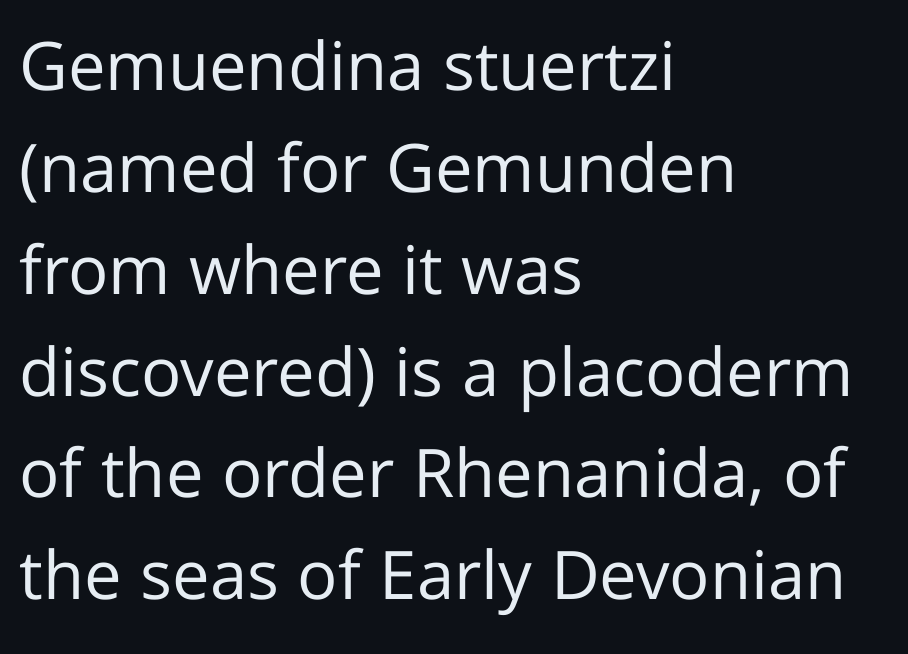
{"serif": "no", "italic": "no", "bold": "no", "weight": "regular", "width": "normal", "stroke_contrast": "low", "x_height": "medium", "monospaced": "no", "underline": "no", "align": "left", "line_spacing": "normal", "line_spacing_ratio": 1.52, "letter_spacing": "normal", "letter_spacing_em": 0.0, "glyph_px": 67}
